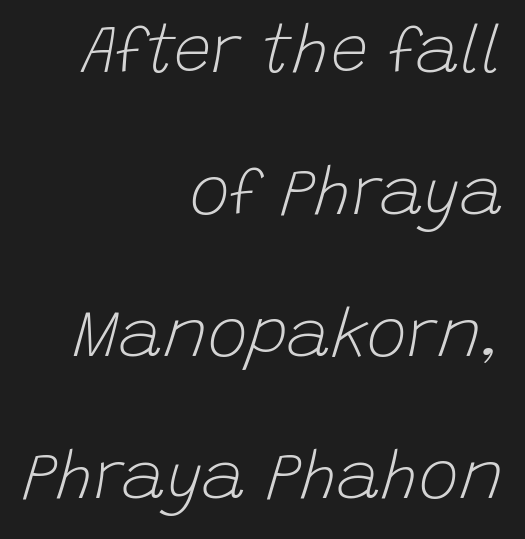
{"italic": "yes", "lean": "right", "slant_degrees": 15, "bold": "no", "weight": "light", "width": "normal", "stroke_contrast": "low", "x_height": "large", "monospaced": "no", "underline": "no", "align": "right", "line_spacing": "loose", "line_spacing_ratio": 2.12, "letter_spacing": "normal", "letter_spacing_em": 0.0, "glyph_px": 67}
